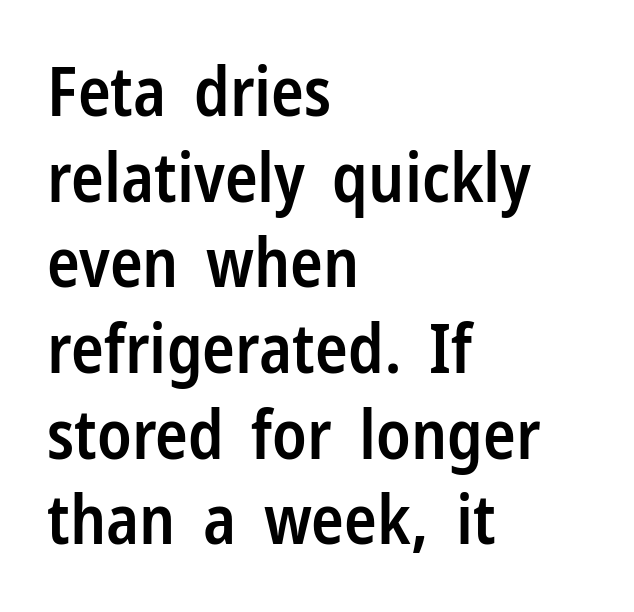
{"serif": "no", "italic": "no", "bold": "semi", "weight": "semibold", "width": "condensed", "stroke_contrast": "low", "x_height": "medium", "monospaced": "no", "underline": "no", "align": "left", "line_spacing": "normal", "line_spacing_ratio": 1.26, "letter_spacing": "normal", "letter_spacing_em": 0.0, "glyph_px": 68}
